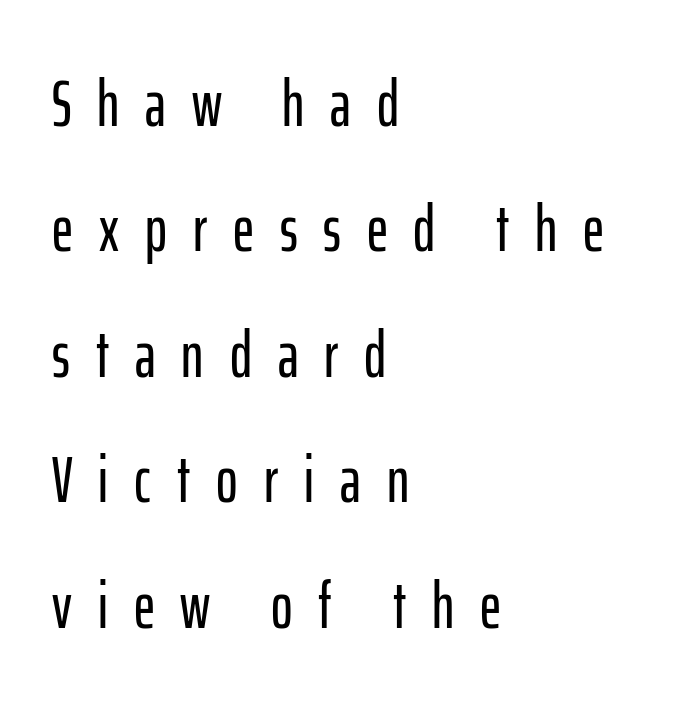
Q: Is the text italic (slanted)? A: No, it is upright.
Q: Is the typeface a serif or a sans-serif typeface? A: Sans-serif.
Q: Is the text underlined? A: No.
Q: How is the paragraph aligned? A: Left-aligned.
Q: Is the spacing between letters normal or unusually wide? A: Unusually wide.
Q: Is the spacing between lines tight, normal or loose? A: Loose.
Q: Width (condensed, normal, or wide)? A: Condensed.
Q: Stroke contrast? A: Low.
Q: x-height? A: Medium.
Q: Monospaced? A: No.
